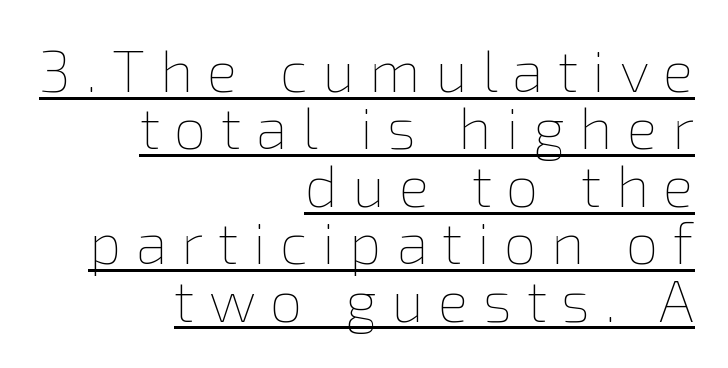
{"italic": "no", "bold": "no", "weight": "thin", "width": "normal", "stroke_contrast": "low", "x_height": "medium", "monospaced": "no", "underline": "yes", "align": "right", "line_spacing": "tight", "line_spacing_ratio": 0.99, "letter_spacing": "wide", "letter_spacing_em": 0.25, "glyph_px": 58}
